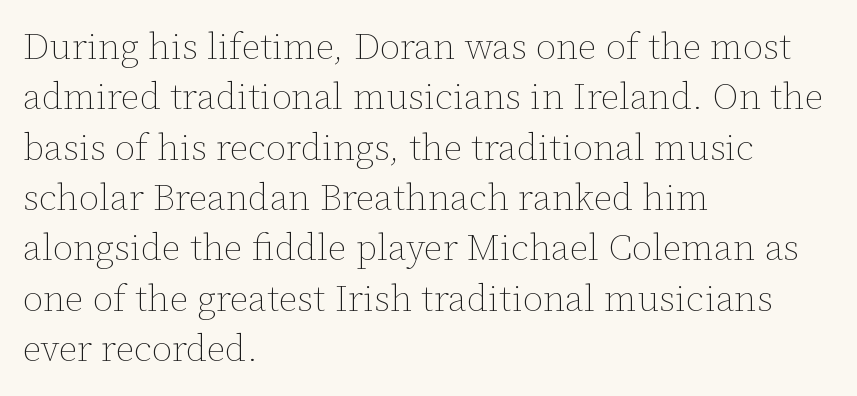
{"italic": "no", "bold": "no", "weight": "thin", "width": "normal", "stroke_contrast": "low", "x_height": "medium", "monospaced": "no", "underline": "no", "align": "left", "line_spacing": "normal", "line_spacing_ratio": 1.36, "letter_spacing": "normal", "letter_spacing_em": 0.0, "glyph_px": 37}
